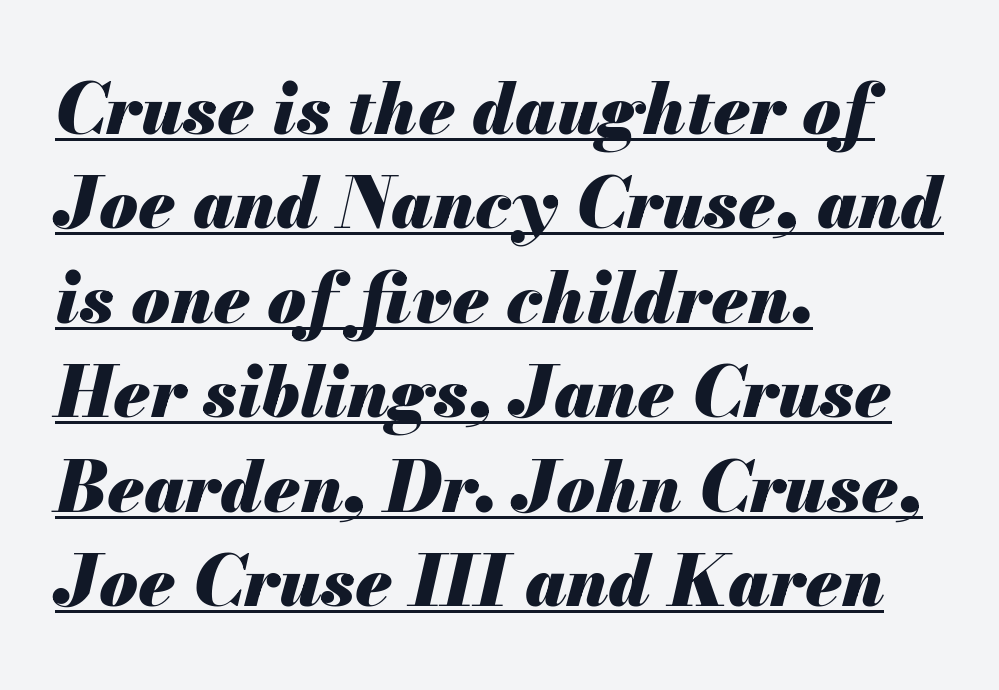
Q: Is the text bold? A: Yes.
Q: Is the text italic (slanted)? A: Yes, it leans right by about 13 degrees.
Q: Is the text underlined? A: Yes.
Q: How is the paragraph aligned? A: Left-aligned.
Q: Is the spacing between letters normal or unusually wide? A: Normal.
Q: Is the spacing between lines tight, normal or loose? A: Normal.
Q: Width (condensed, normal, or wide)? A: Normal.
Q: Stroke contrast? A: Medium.
Q: x-height? A: Small.
Q: Monospaced? A: No.
